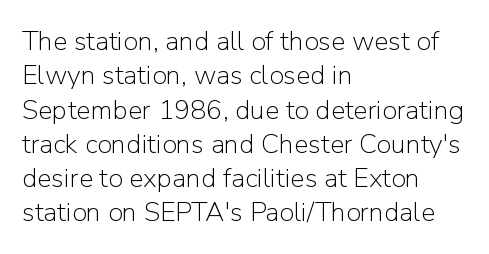
{"italic": "no", "bold": "no", "underline": "no", "align": "left", "line_spacing": "normal", "line_spacing_ratio": 1.27, "letter_spacing": "normal", "letter_spacing_em": 0.0, "glyph_px": 27}
